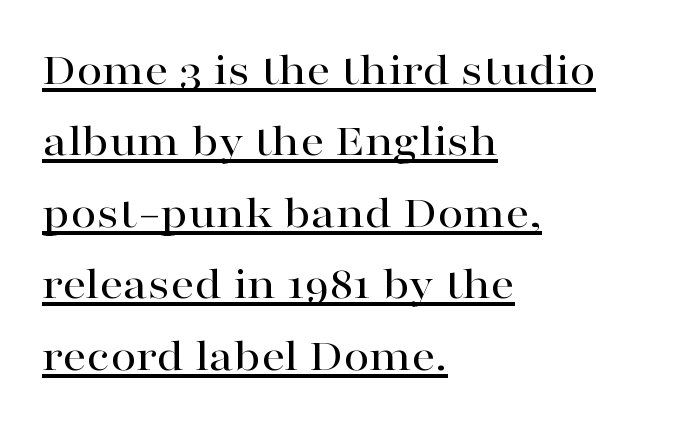
Q: Is the text italic (slanted)? A: No, it is upright.
Q: Is the typeface a serif or a sans-serif typeface? A: Serif.
Q: Is the text underlined? A: Yes.
Q: How is the paragraph aligned? A: Left-aligned.
Q: Is the spacing between letters normal or unusually wide? A: Normal.
Q: Is the spacing between lines tight, normal or loose? A: Normal.
Q: Width (condensed, normal, or wide)? A: Wide.
Q: Stroke contrast? A: High.
Q: x-height? A: Medium.
Q: Monospaced? A: No.
